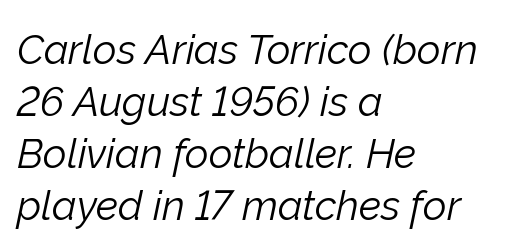
The image shows 41 px light type, italic (leaning right); set left-aligned, normal line spacing (1.27x), normal letter spacing, not underlined; low stroke contrast and a medium x-height.
